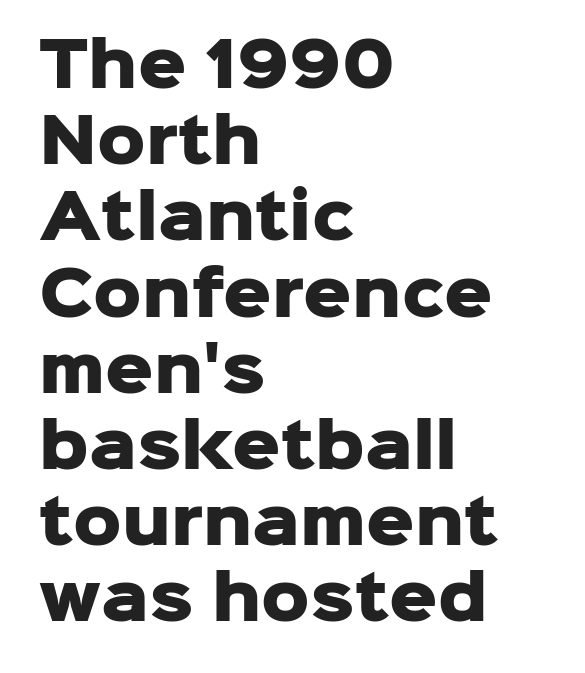
One glance says typical: line gaps are just what's usual. The letterforms sit shoulder to shoulder at normal distance. This rendering features lettering with no underline. A dark, heavy texture on the line: the type is bold. The lines in this sample share a left origin and differ only in where they stop.
